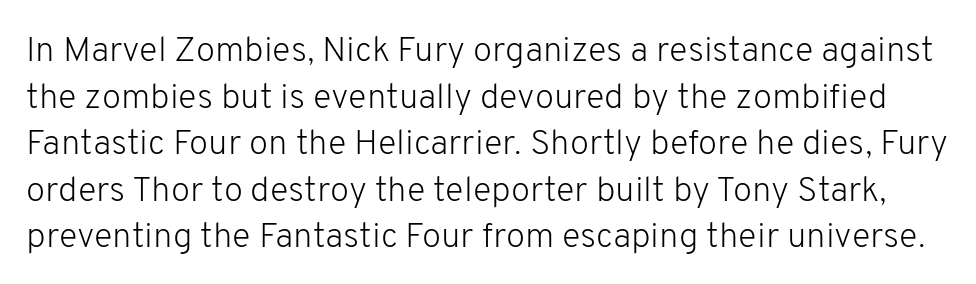
Is the type heavy? It reads as light-to-regular instead. The letters stand straight up with perfectly vertical stems. The lines sit at an ordinary, default distance from one another. Regarding serifs, this sample does without them. Honestly, there is no underline to notice here at all. Short note: letters normally spaced.
